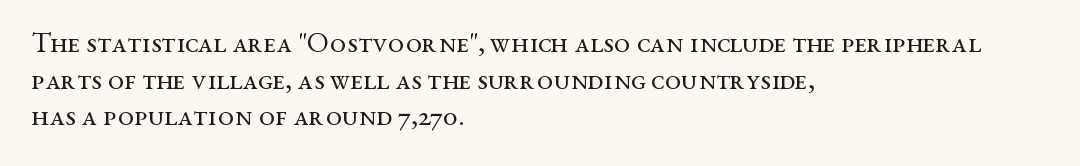
The lettering holds an erect, upright posture throughout. Only glyphs here, with clear space below each row. Here the designer chose a conventional face with non-uniform glyph widths. Type style note: has serifs. You could call the tracking neutral — neither tight nor loose.
